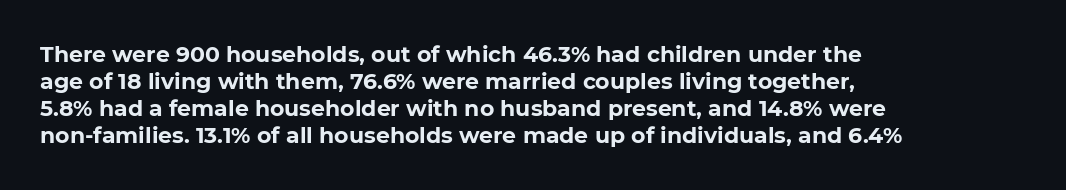
Q: Is the text bold? A: Yes.
Q: Is the text italic (slanted)? A: No, it is upright.
Q: Is the text underlined? A: No.
Q: How is the paragraph aligned? A: Left-aligned.
Q: Is the spacing between letters normal or unusually wide? A: Normal.
